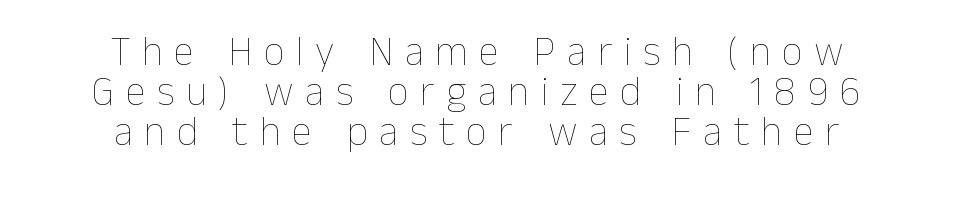
The paragraph shown floats in the horizontal middle. This rendering features lettering with no underline. The font sits on the lighter half of the weight spectrum, regular included. This is the regular roman posture of the typeface. Line spacing here is tight. The face used here is proportionally spaced, like ordinary book or web type.
